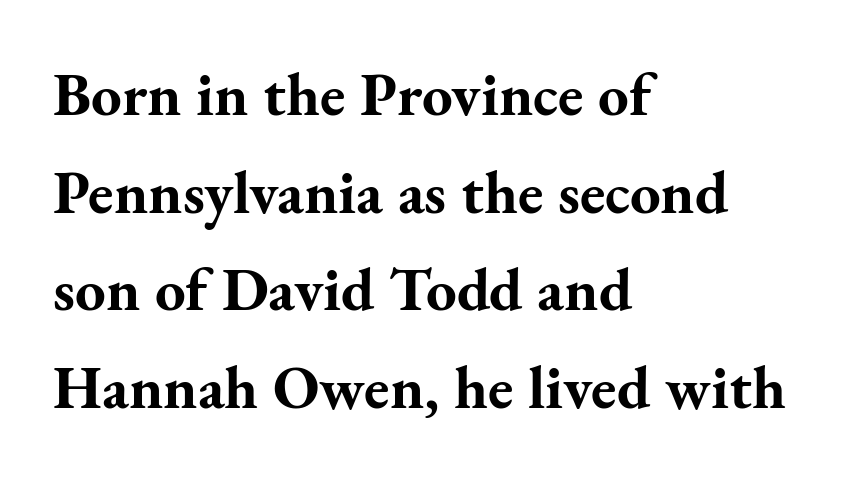
{"serif": "yes", "italic": "no", "bold": "yes", "weight": "bold", "width": "normal", "stroke_contrast": "medium", "x_height": "small", "monospaced": "no", "underline": "no", "align": "left", "line_spacing": "normal", "line_spacing_ratio": 1.6, "letter_spacing": "normal", "letter_spacing_em": 0.0, "glyph_px": 61}
